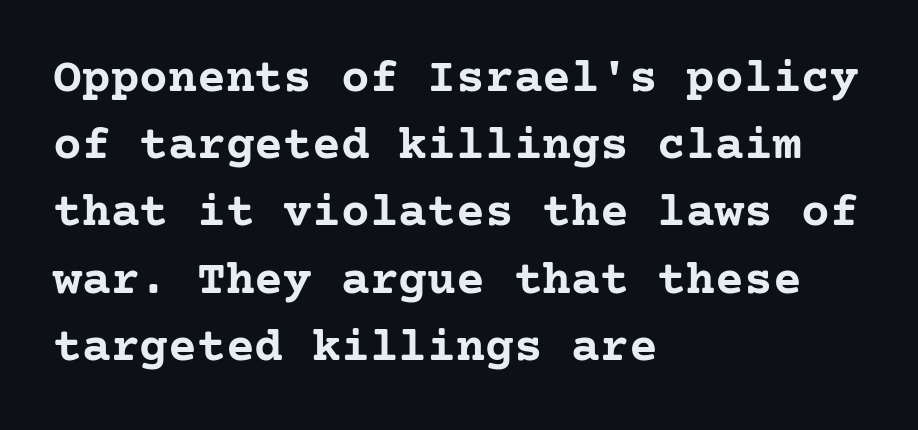
Does the leading feel generous? No, just average. These lines keep a tight, regular rhythm from letter to letter. Check the space under the baseline: it is left empty. Italic? Not at all — the glyphs are vertical. Serifs: yes, visible at the terminals of the letterforms. Typesetter's note: full bold, strokes at maximum text heaviness.
